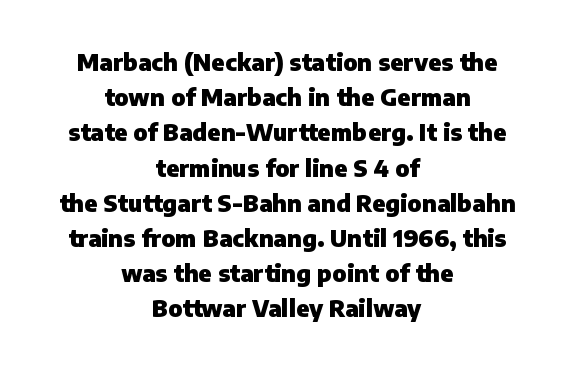
The image shows 23 px bold type, upright; set centered, normal line spacing (1.53x), normal letter spacing, not underlined.
